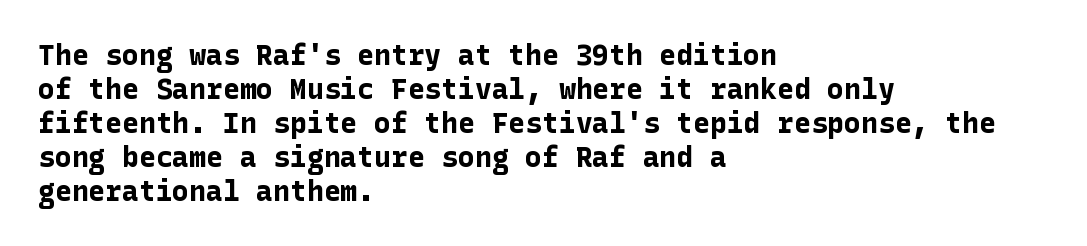
Q: Is the text bold? A: Yes.
Q: Is the text italic (slanted)? A: No, it is upright.
Q: Is the typeface a serif or a sans-serif typeface? A: Sans-serif.
Q: Is the text underlined? A: No.
Q: How is the paragraph aligned? A: Left-aligned.
Q: Is the spacing between letters normal or unusually wide? A: Normal.
Q: Width (condensed, normal, or wide)? A: Normal.
Q: Stroke contrast? A: Low.
Q: x-height? A: Medium.
